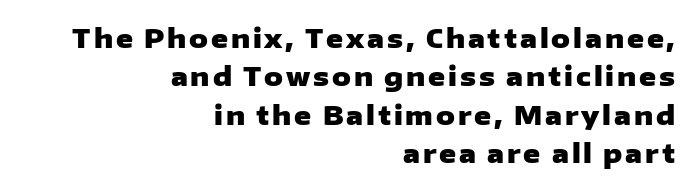
Q: Is the text bold? A: Yes.
Q: Is the text italic (slanted)? A: No, it is upright.
Q: Is the text underlined? A: No.
Q: How is the paragraph aligned? A: Right-aligned.
Q: Is the spacing between lines tight, normal or loose? A: Normal.
